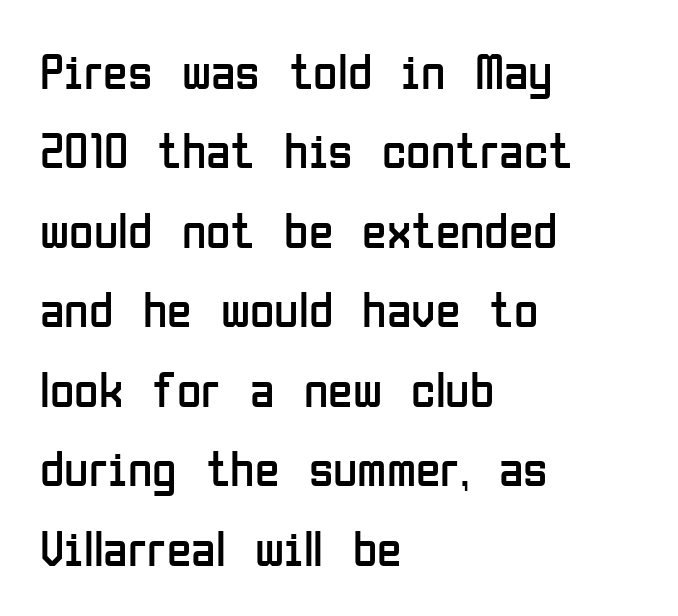
The image shows 50 px regular-weight, condensed sans-serif type, upright; set left-aligned, normal line spacing (1.59x), normal letter spacing, not underlined; low stroke contrast and a medium x-height.
